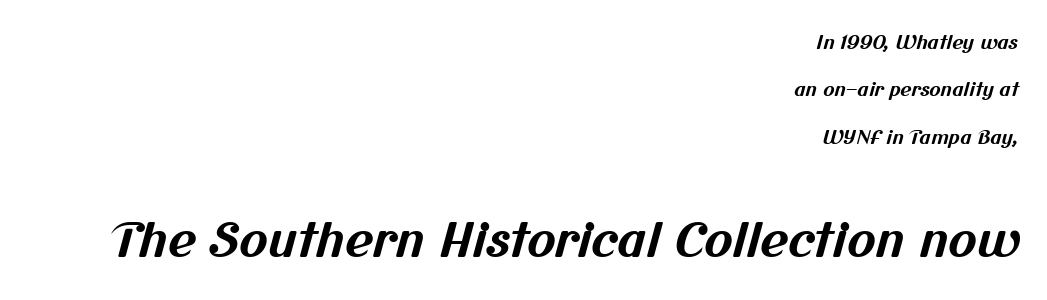
The image shows 48 px bold sans-serif type; set right-aligned, loose line spacing (2.5x), normal letter spacing, not underlined; the second (bottom) block is 2.53x larger; medium stroke contrast and a medium x-height.
